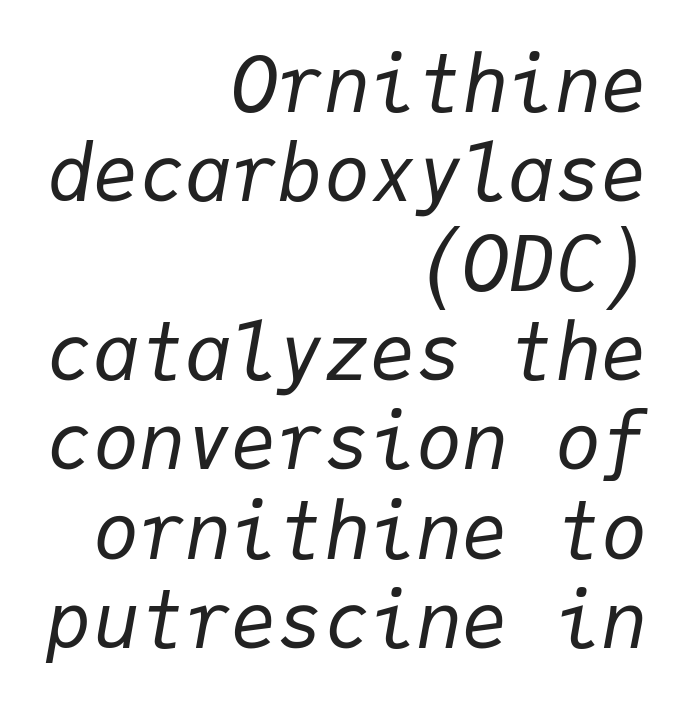
{"italic": "yes", "lean": "right", "slant_degrees": 9, "bold": "no", "weight": "regular", "width": "normal", "stroke_contrast": "low", "x_height": "medium", "monospaced": "yes", "underline": "no", "align": "right", "line_spacing_ratio": 1.16, "letter_spacing": "normal", "letter_spacing_em": 0.0, "glyph_px": 77}
